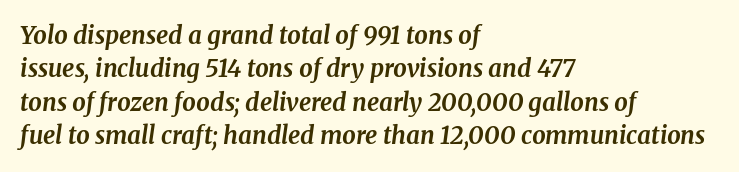
Q: Is the text bold? A: Yes.
Q: Is the text italic (slanted)? A: Yes, it leans right by about 8 degrees.
Q: Is the text underlined? A: No.
Q: How is the paragraph aligned? A: Left-aligned.
Q: Is the spacing between letters normal or unusually wide? A: Normal.
Q: Is the spacing between lines tight, normal or loose? A: Normal.
